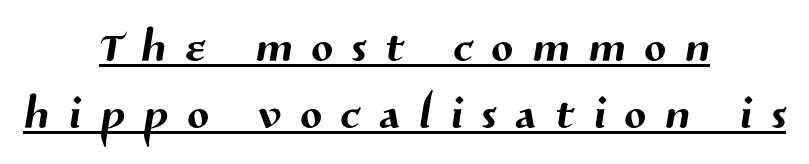
Leftover space on each line is divided equally before and after the words. Does the leading feel generous? Not at all — it's pinched. Caption: expanded tracking, letters set apart. You could not count columns in this text — the font is proportionally spaced. Emphasis is given by a line drawn under the lettering.
